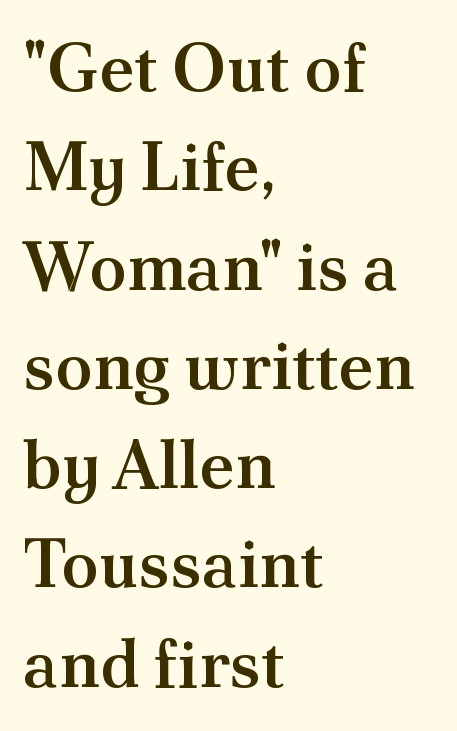
The image shows 68 px semibold serif type, upright; set left-aligned, normal line spacing (1.46x), normal letter spacing, not underlined; medium stroke contrast and a small x-height.
